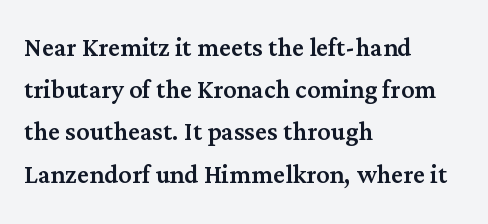
Q: Is the text italic (slanted)? A: No, it is upright.
Q: Is the typeface a serif or a sans-serif typeface? A: Serif.
Q: Is the text underlined? A: No.
Q: How is the paragraph aligned? A: Left-aligned.
Q: Is the spacing between letters normal or unusually wide? A: Normal.
Q: Is the spacing between lines tight, normal or loose? A: Normal.
Q: Width (condensed, normal, or wide)? A: Normal.
Q: Stroke contrast? A: Medium.
Q: x-height? A: Medium.
Q: Monospaced? A: No.
